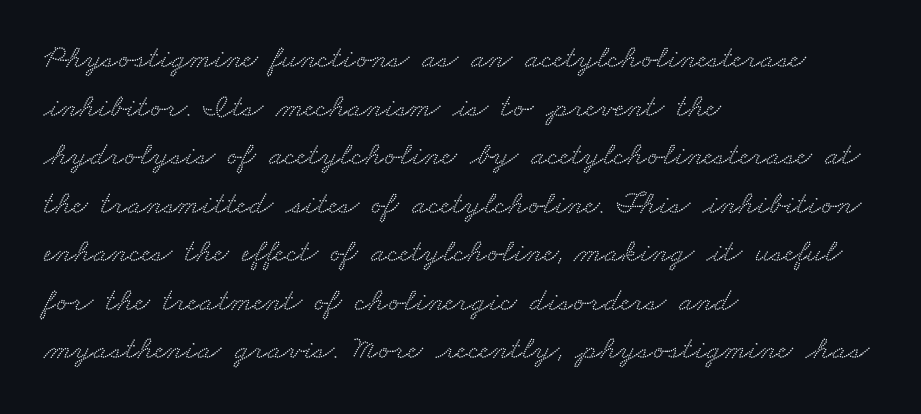
{"width": "wide", "stroke_contrast": "low", "x_height": "small", "monospaced": "no", "underline": "no", "align": "left", "line_spacing": "normal", "line_spacing_ratio": 1.47, "letter_spacing": "normal", "letter_spacing_em": 0.0, "glyph_px": 33}
